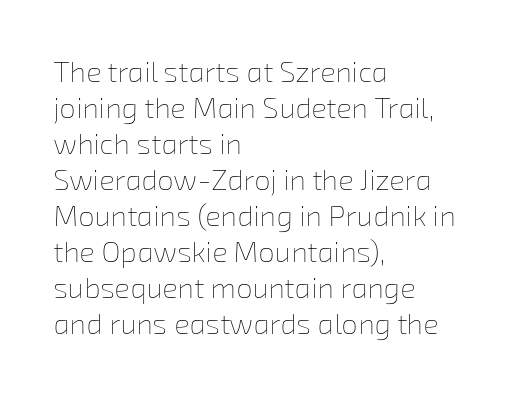
The typeface has the unassuming heft of standard copy or less. Looks like regular typesetting: each glyph gets only the width it needs. The strip under each line holds only bare page. Short note: letters normally spaced.
